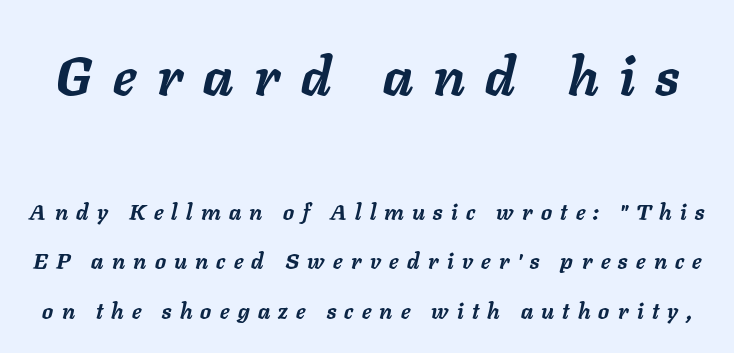
The image shows 54 px semibold type, italic (leaning right); set loose line spacing (2.25x), unusually wide letter spacing (+0.38 em), not underlined; the first (top) block is 2.45x larger; low stroke contrast and a medium x-height.
